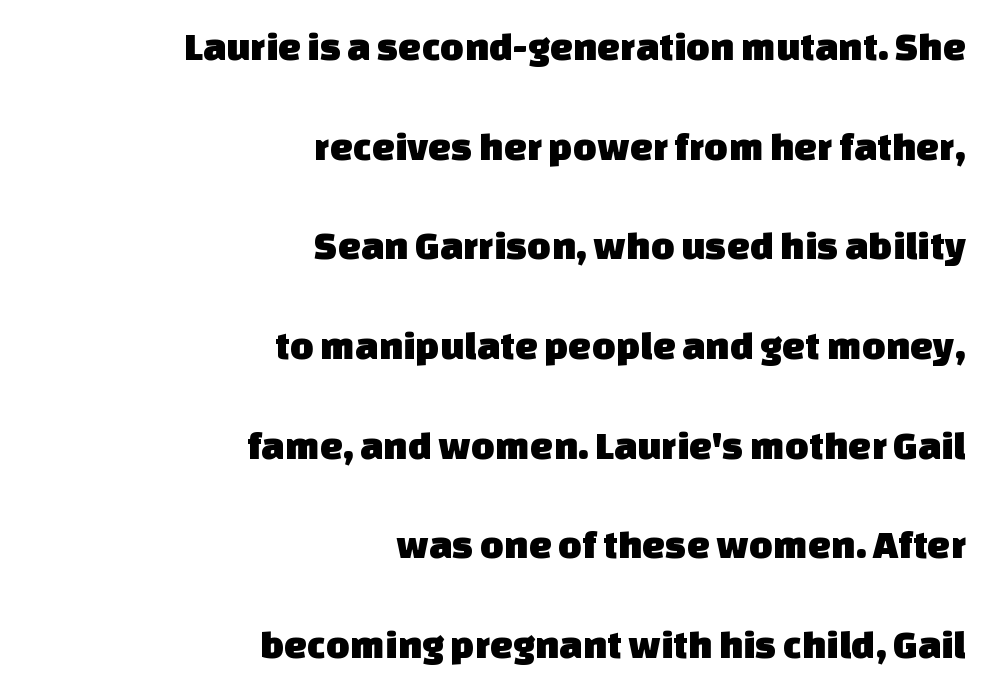
{"serif": "no", "width": "normal", "stroke_contrast": "low", "x_height": "large", "monospaced": "no", "underline": "no", "align": "right", "line_spacing": "loose", "line_spacing_ratio": 2.43, "letter_spacing": "normal", "letter_spacing_em": 0.0, "glyph_px": 41}
